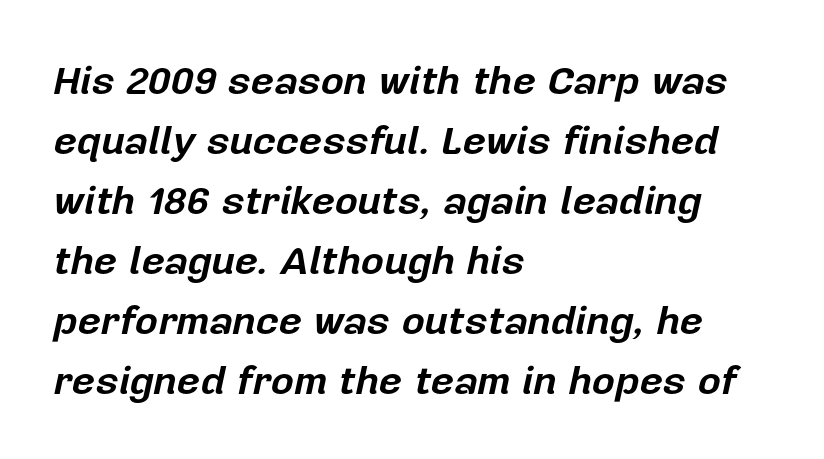
{"italic": "yes", "lean": "right", "slant_degrees": 12, "bold": "yes", "weight": "bold", "width": "normal", "stroke_contrast": "low", "x_height": "medium", "monospaced": "no", "underline": "no", "align": "left", "line_spacing": "normal", "line_spacing_ratio": 1.5, "letter_spacing": "normal", "letter_spacing_em": 0.0, "glyph_px": 40}
